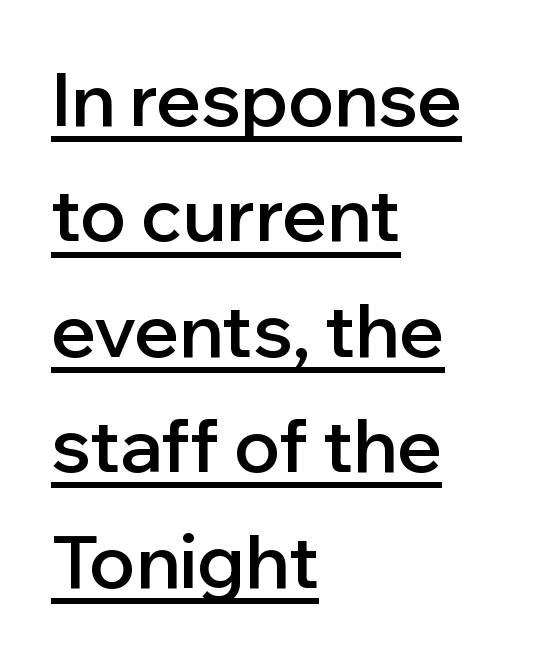
Does the weight exceed regular? Yes, but only to semibold. The paragraph has a hard left edge and a soft right edge. How would I describe the line gaps? Plain and ordinary. The text was rendered using a sans face with plain stroke endings.
